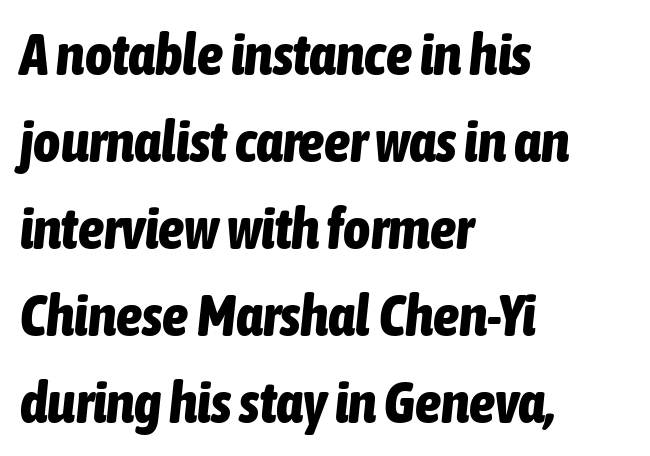
The image shows 58 px bold, condensed type, italic (leaning right); set left-aligned, normal line spacing (1.5x), normal letter spacing, not underlined; low stroke contrast and a medium x-height.
